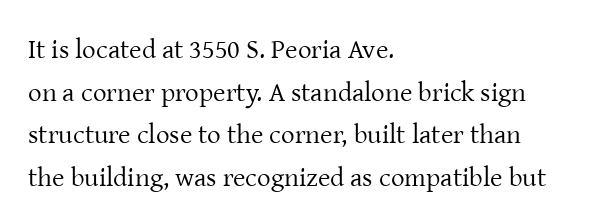
Q: Is the text bold? A: No.
Q: Is the text italic (slanted)? A: No, it is upright.
Q: Is the text underlined? A: No.
Q: How is the paragraph aligned? A: Left-aligned.
Q: Is the spacing between letters normal or unusually wide? A: Normal.
Q: Is the spacing between lines tight, normal or loose? A: Normal.
